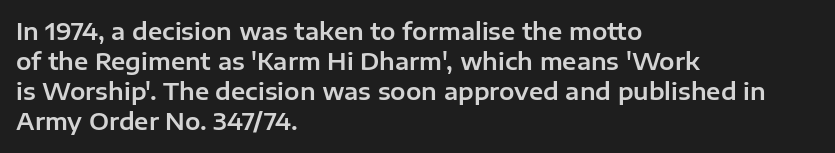
The image shows 23 px text type, upright; set left-aligned, normal line spacing (1.31x), normal letter spacing, not underlined.
